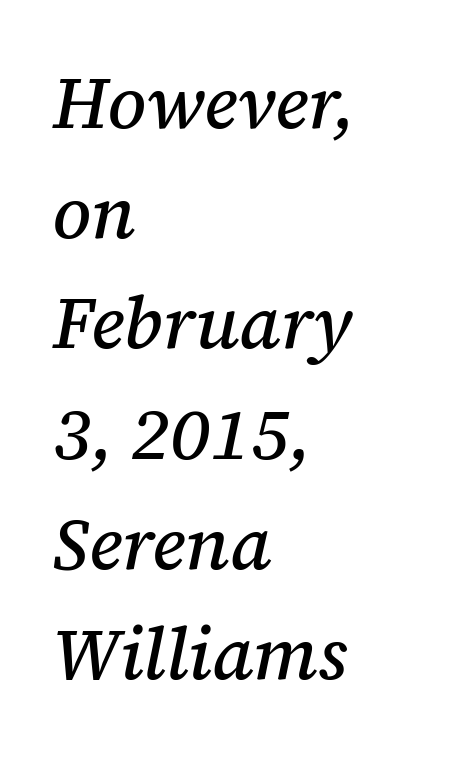
Q: Is the text italic (slanted)? A: Yes, it leans right by about 12 degrees.
Q: Is the typeface a serif or a sans-serif typeface? A: Serif.
Q: Is the text underlined? A: No.
Q: How is the paragraph aligned? A: Left-aligned.
Q: Is the spacing between letters normal or unusually wide? A: Normal.
Q: Is the spacing between lines tight, normal or loose? A: Normal.
Q: Width (condensed, normal, or wide)? A: Normal.
Q: Stroke contrast? A: Medium.
Q: x-height? A: Medium.
Q: Monospaced? A: No.
